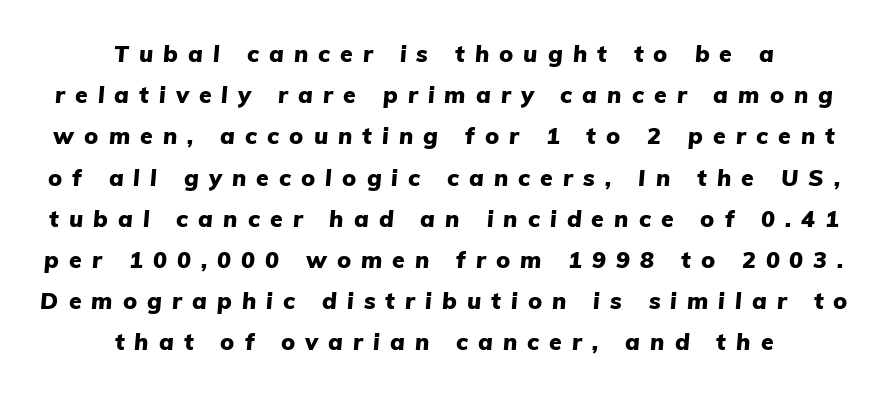
Observe the lean: these are italic letterforms. The lines in this sample share a center point and differ in where they start and stop. Strokes here are thick enough to call this a true bold. Characters follow at a spacing far wider than the type designer built in. Descender tails drop into unmarked territory.
